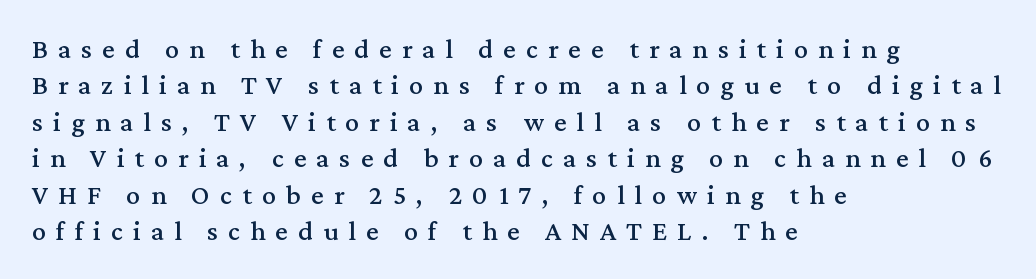
Lines of text with bare space underneath. Caption: multi-line text, flush left, ragged right. Look at the bottom of the vertical strokes: they flare into serifs here. A typesetter would call this leading conventional body-copy spacing.
